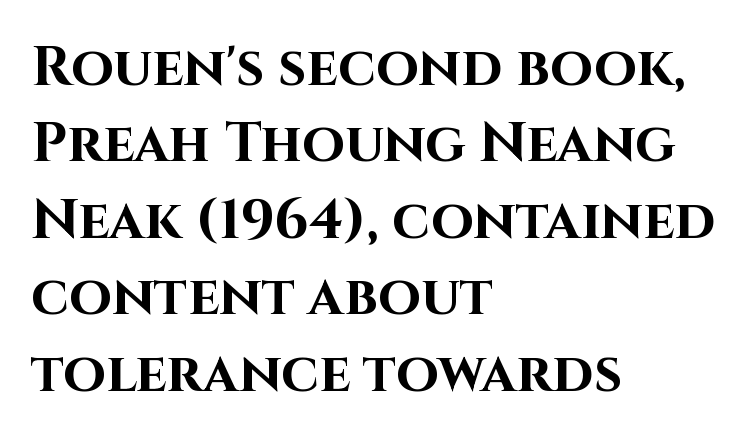
Q: Is the text bold? A: Yes.
Q: Is the text italic (slanted)? A: No, it is upright.
Q: Is the typeface a serif or a sans-serif typeface? A: Sans-serif.
Q: Is the text underlined? A: No.
Q: How is the paragraph aligned? A: Left-aligned.
Q: Is the spacing between letters normal or unusually wide? A: Normal.
Q: Is the spacing between lines tight, normal or loose? A: Normal.
Q: Width (condensed, normal, or wide)? A: Normal.
Q: Stroke contrast? A: High.
Q: x-height? A: Large.
Q: Monospaced? A: No.
